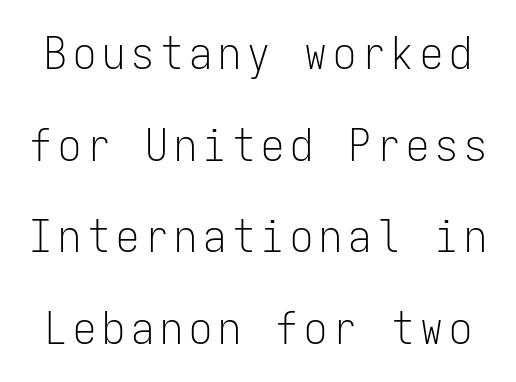
{"serif": "no", "italic": "no", "bold": "no", "weight": "light", "width": "condensed", "stroke_contrast": "low", "x_height": "medium", "monospaced": "yes", "underline": "no", "line_spacing": "loose", "line_spacing_ratio": 1.99, "glyph_px": 46}
